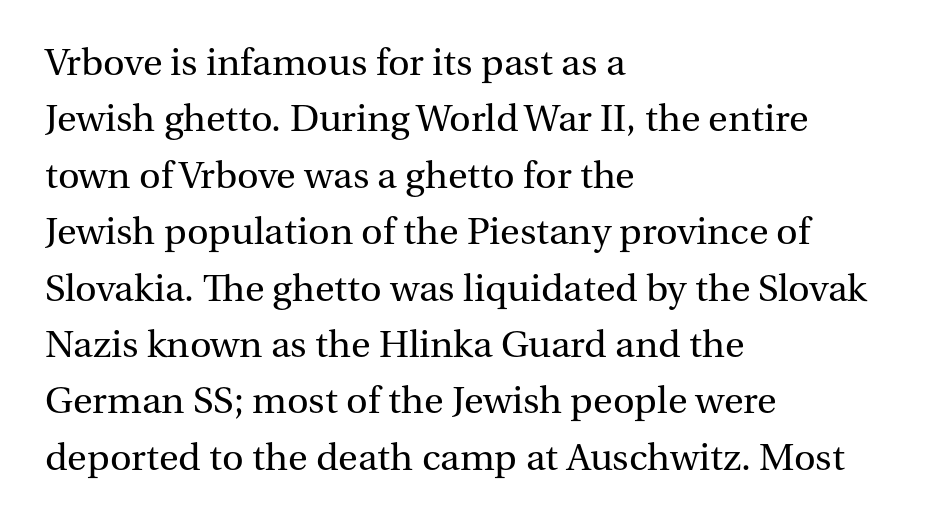
Q: Is the text bold? A: No.
Q: Is the text italic (slanted)? A: No, it is upright.
Q: Is the typeface a serif or a sans-serif typeface? A: Serif.
Q: Is the text underlined? A: No.
Q: How is the paragraph aligned? A: Left-aligned.
Q: Is the spacing between letters normal or unusually wide? A: Normal.
Q: Is the spacing between lines tight, normal or loose? A: Normal.
Q: Width (condensed, normal, or wide)? A: Normal.
Q: Stroke contrast? A: Medium.
Q: x-height? A: Medium.
Q: Monospaced? A: No.
